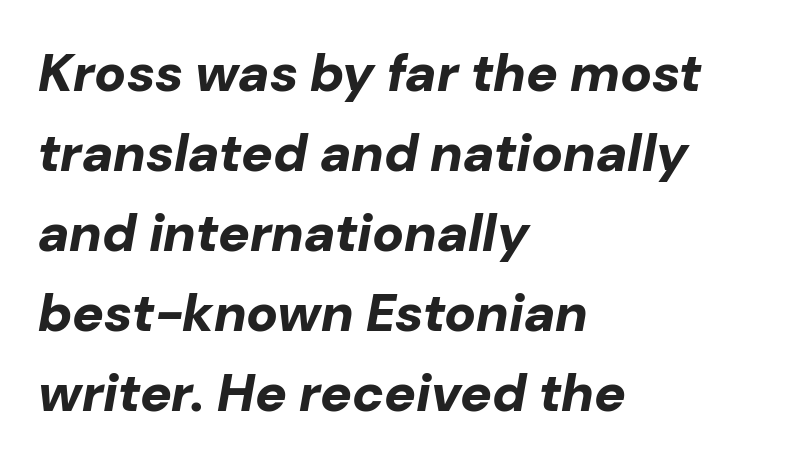
The passage shown has conventional tracking throughout. What weight is shown? A full bold with thick strokes. The ragged edge is on the right, which tells us the setting is flush left. Lines of text with bare space underneath.
